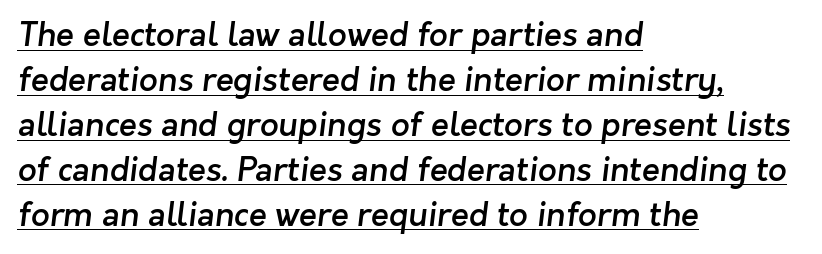
The image shows 33 px semibold sans-serif type; set left-aligned, normal line spacing (1.36x), normal letter spacing, underlined; low stroke contrast and a medium x-height.
